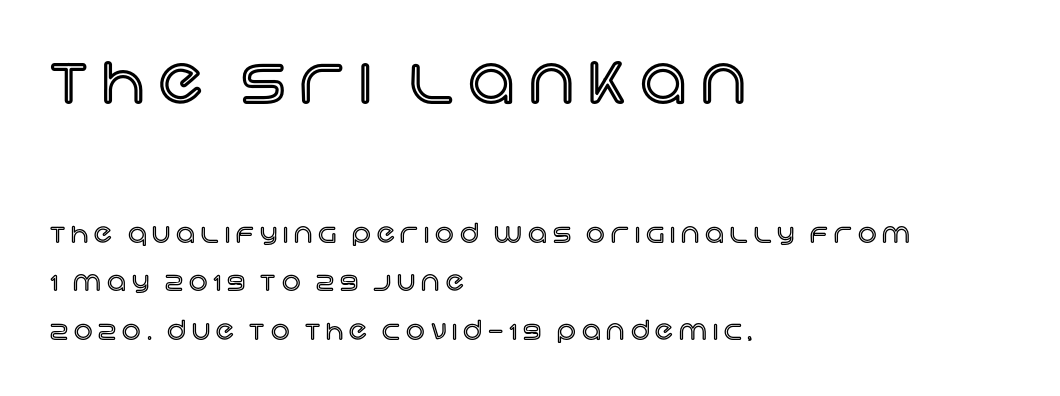
The image shows 64 px text type, upright; set left-aligned, line spacing 1.87x, unusually wide letter spacing (+0.23 em), not underlined; the first (top) block is 2.46x larger; a large x-height.
